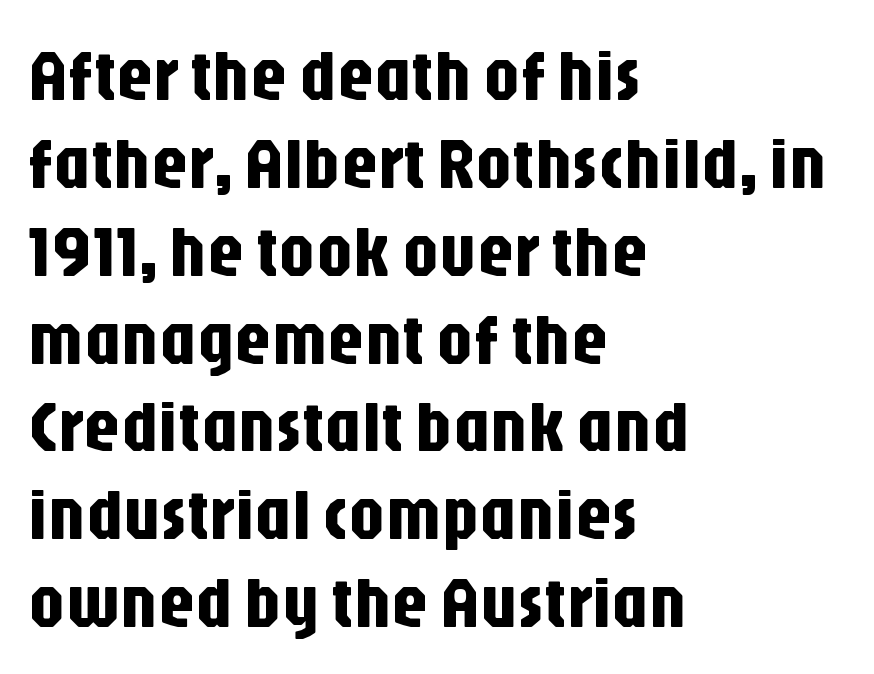
Character widths vary here, with narrow letters taking less room than wide ones. Words float on clear page, feet unadorned. The face used here is a sans, in the tradition of grotesques and geometrics. The tracking reads as untouched default to a designer's eye. Each line starts at the same left margin while the right side varies. The lettering stays uniformly vertical, giving the passage a roman look.
